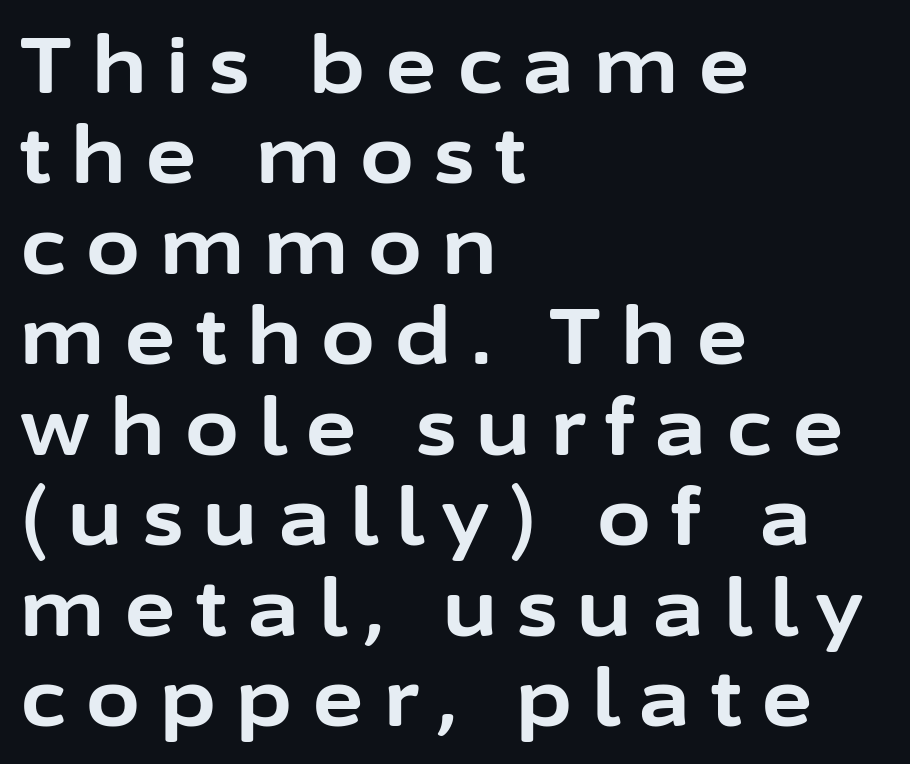
The image shows 78 px bold sans-serif type, upright; set left-aligned, line spacing 1.16x, unusually wide letter spacing (+0.26 em), not underlined; low stroke contrast and a medium x-height.
